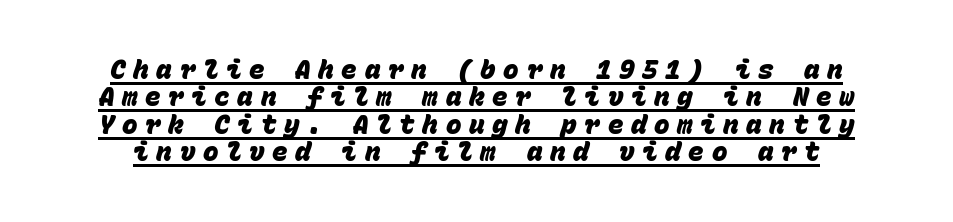
{"bold": "yes", "underline": "yes", "line_spacing": "tight", "line_spacing_ratio": 1.05, "letter_spacing": "wide", "letter_spacing_em": 0.29, "glyph_px": 26}
